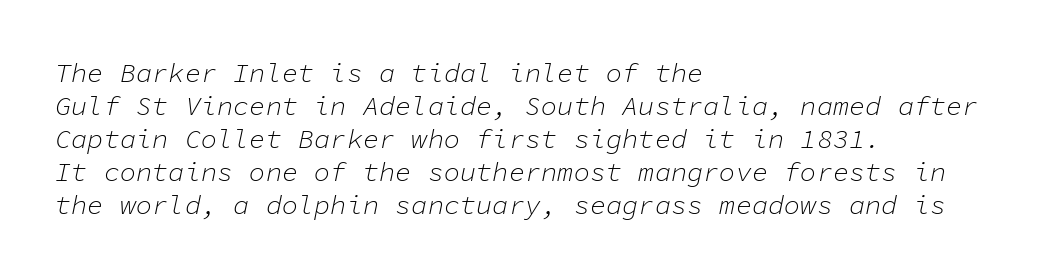
Q: Is the text bold? A: No.
Q: Is the text italic (slanted)? A: Yes, it leans right by about 11 degrees.
Q: Is the text underlined? A: No.
Q: How is the paragraph aligned? A: Left-aligned.
Q: Is the spacing between letters normal or unusually wide? A: Normal.
